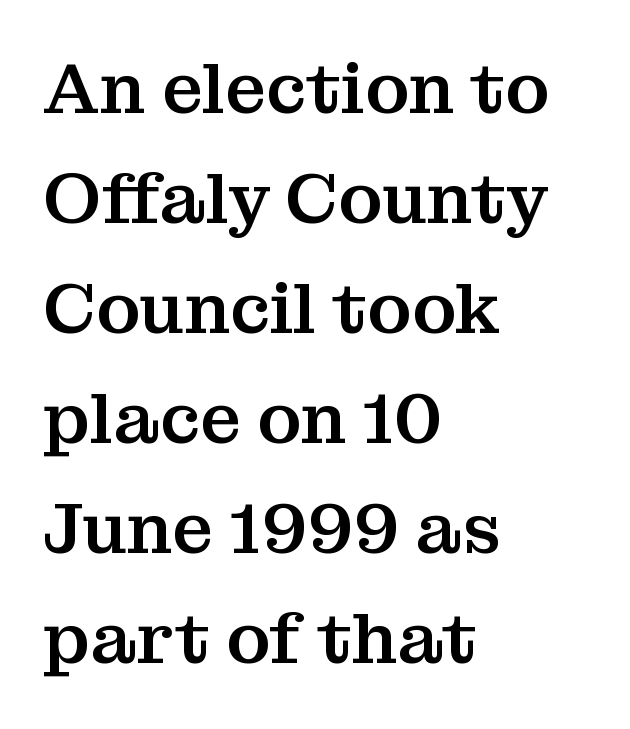
These lines keep a tight, regular rhythm from letter to letter. Note the varied advance widths — an 'i' is clearly narrower than an 'm'. The rendering anchors every line to the left-hand side. Observe the serifs anchoring each vertical stroke in this sample.
